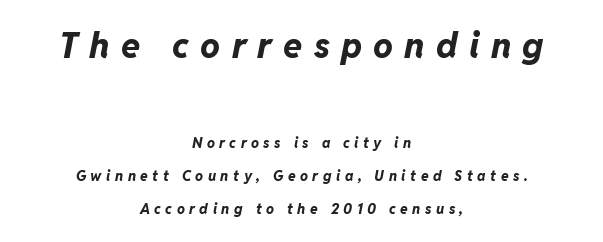
There's an unmistakable incline to the writing here. Teacher's note: observe the equal gaps on both sides — that is centered alignment. The block sitting higher on the canvas is the one with enlarged characters. Spacing verdict: proportional, widths tailored to each character. The strip under each line holds only bare page.
